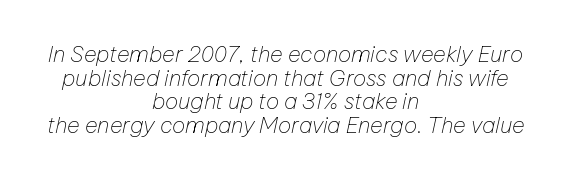
{"italic": "yes", "lean": "right", "slant_degrees": 12, "bold": "no", "underline": "no", "align": "center", "line_spacing": "tight", "line_spacing_ratio": 1.07, "letter_spacing": "normal", "letter_spacing_em": 0.0, "glyph_px": 22}
